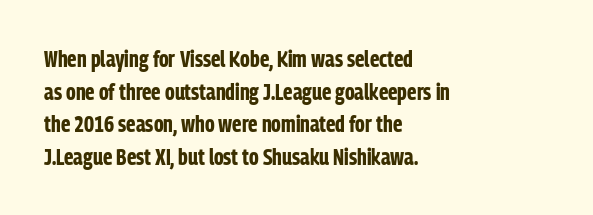
The image shows 23 px bold type, upright; set left-aligned, normal line spacing (1.42x), normal letter spacing, not underlined.
